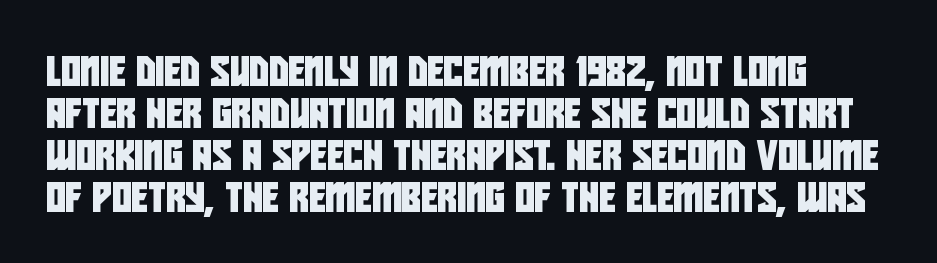
{"serif": "no", "width": "condensed", "stroke_contrast": "low", "x_height": "large", "monospaced": "no", "underline": "no", "align": "left", "line_spacing": "normal", "line_spacing_ratio": 1.4, "letter_spacing": "normal", "letter_spacing_em": 0.0, "glyph_px": 30}
